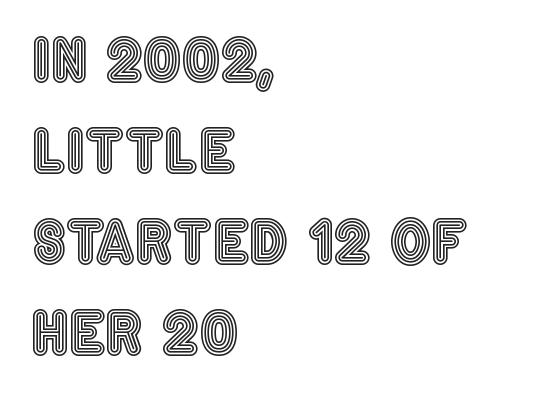
Q: Is the text italic (slanted)? A: No, it is upright.
Q: Is the text underlined? A: No.
Q: How is the paragraph aligned? A: Left-aligned.
Q: Is the spacing between letters normal or unusually wide? A: Normal.
Q: Is the spacing between lines tight, normal or loose? A: Normal.
Q: Width (condensed, normal, or wide)? A: Condensed.
Q: x-height? A: Large.
Q: Monospaced? A: No.
